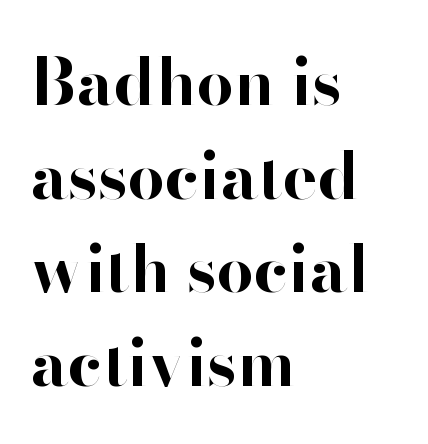
Q: Is the text bold? A: Yes.
Q: Is the text italic (slanted)? A: No, it is upright.
Q: Is the typeface a serif or a sans-serif typeface? A: Sans-serif.
Q: Is the text underlined? A: No.
Q: How is the paragraph aligned? A: Left-aligned.
Q: Is the spacing between letters normal or unusually wide? A: Normal.
Q: Is the spacing between lines tight, normal or loose? A: Normal.
Q: Width (condensed, normal, or wide)? A: Normal.
Q: Stroke contrast? A: High.
Q: x-height? A: Small.
Q: Monospaced? A: No.
